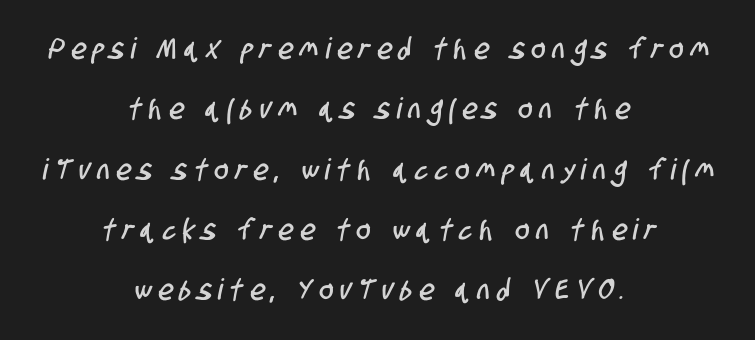
Q: Is the typeface a serif or a sans-serif typeface? A: Sans-serif.
Q: Is the text underlined? A: No.
Q: How is the paragraph aligned? A: Centered.
Q: Is the spacing between letters normal or unusually wide? A: Unusually wide.
Q: Is the spacing between lines tight, normal or loose? A: Loose.
Q: Width (condensed, normal, or wide)? A: Condensed.
Q: Stroke contrast? A: Low.
Q: x-height? A: Large.
Q: Monospaced? A: No.
